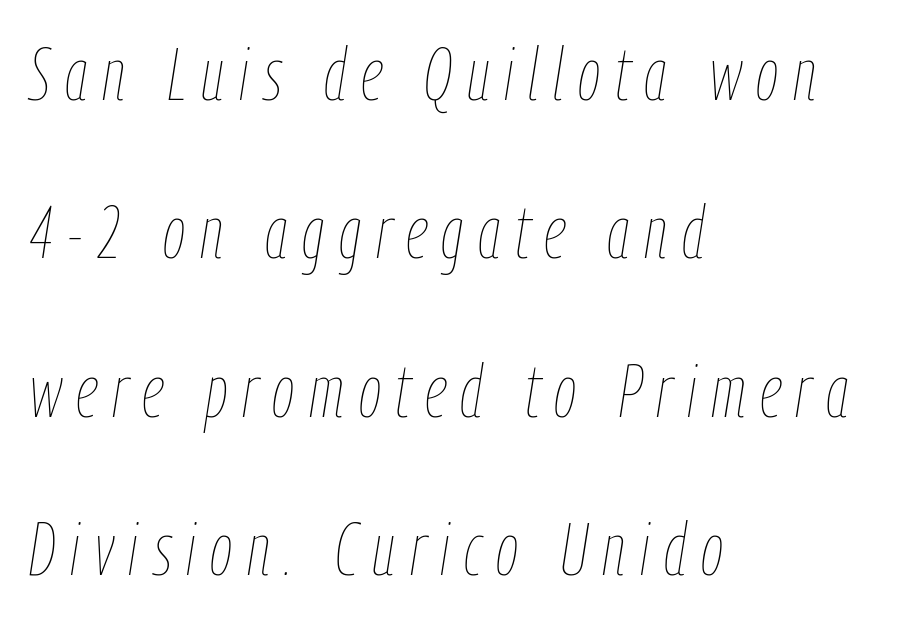
{"italic": "yes", "lean": "right", "slant_degrees": 9, "bold": "no", "weight": "thin", "width": "condensed", "stroke_contrast": "low", "x_height": "medium", "monospaced": "no", "underline": "no", "align": "left", "line_spacing": "loose", "line_spacing_ratio": 2.17, "letter_spacing": "wide", "letter_spacing_em": 0.2, "glyph_px": 73}
